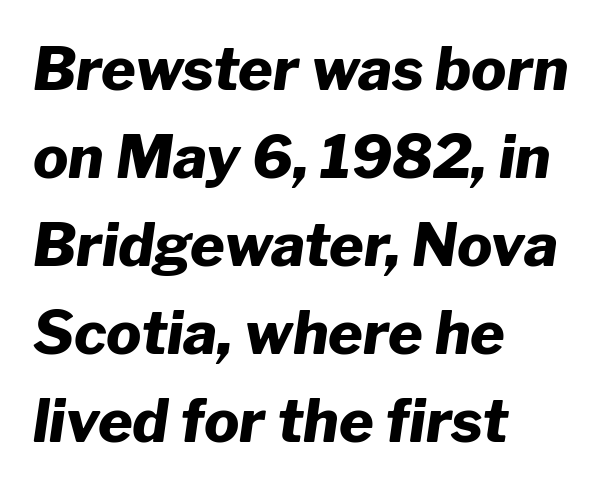
{"italic": "yes", "lean": "right", "slant_degrees": 8, "bold": "yes", "weight": "heavy", "width": "normal", "stroke_contrast": "low", "x_height": "medium", "monospaced": "no", "underline": "no", "align": "left", "line_spacing": "normal", "line_spacing_ratio": 1.49, "letter_spacing": "normal", "letter_spacing_em": 0.0, "glyph_px": 59}
